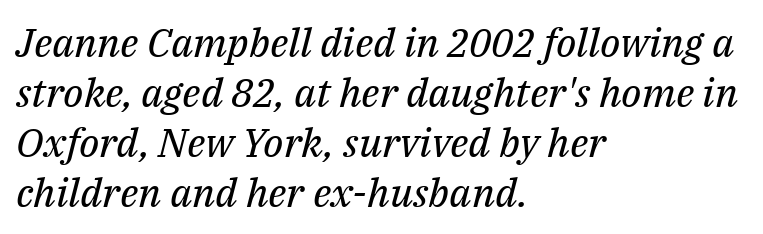
Would a proofreader flag this as italicized? Yes. Is there much room between lines? A standard amount, neither cramped nor airy. How are the letters spaced? Ordinarily, with no added tracking. The passage shown is not bold in any degree. A serif font was chosen for this passage. Here the designer chose a conventional face with non-uniform glyph widths.
